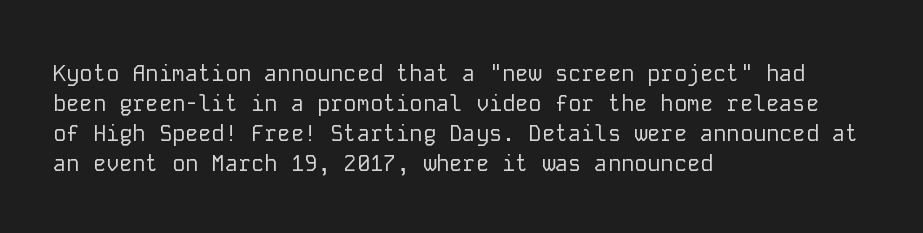
The letterforms sit shoulder to shoulder at normal distance. The space directly below the letters is spotless. Counters stay open thanks to moderate or lighter strokes. The vertical gap from one line to the next is medium. Ascenders rise straight up at ninety degrees. The ragged edge is on the right, which tells us the setting is flush left.
